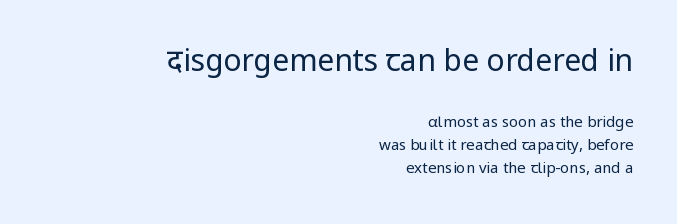
{"serif": "no", "italic": "no", "bold": "no", "weight": "regular", "width": "normal", "stroke_contrast": "low", "x_height": "medium", "monospaced": "no", "underline": "no", "align": "right", "line_spacing": "normal", "line_spacing_ratio": 1.51, "letter_spacing": "normal", "letter_spacing_em": 0.0, "larger_block": "first", "size_ratio": 2.0, "glyph_px": 30}
